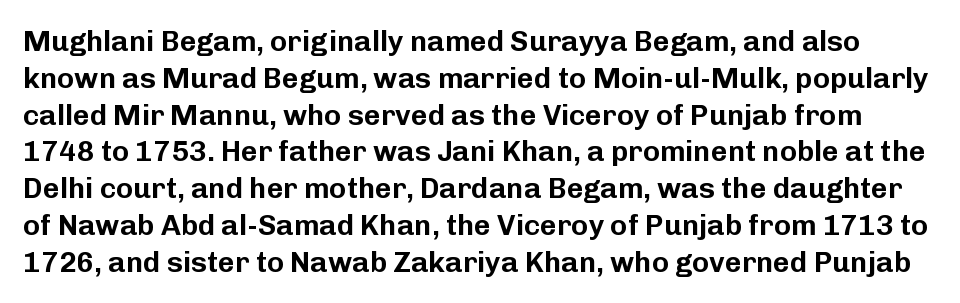
This is sans-serif lettering, the kind often seen on screens and signage. The foot of each line stays bare and open. These lines are rendered in a variable-pitch font. You can tell it's not italic because the verticals are truly vertical. This block has exactly the height ordinary leading produces.
